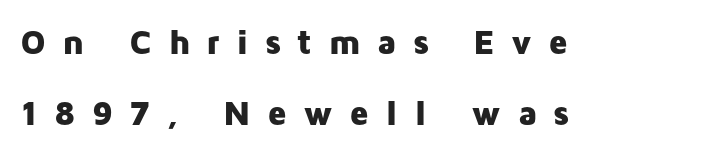
The image shows 35 px heavy sans-serif type, upright; set left-aligned, loose line spacing (2.04x), unusually wide letter spacing (+0.46 em), not underlined; low stroke contrast and a medium x-height.
